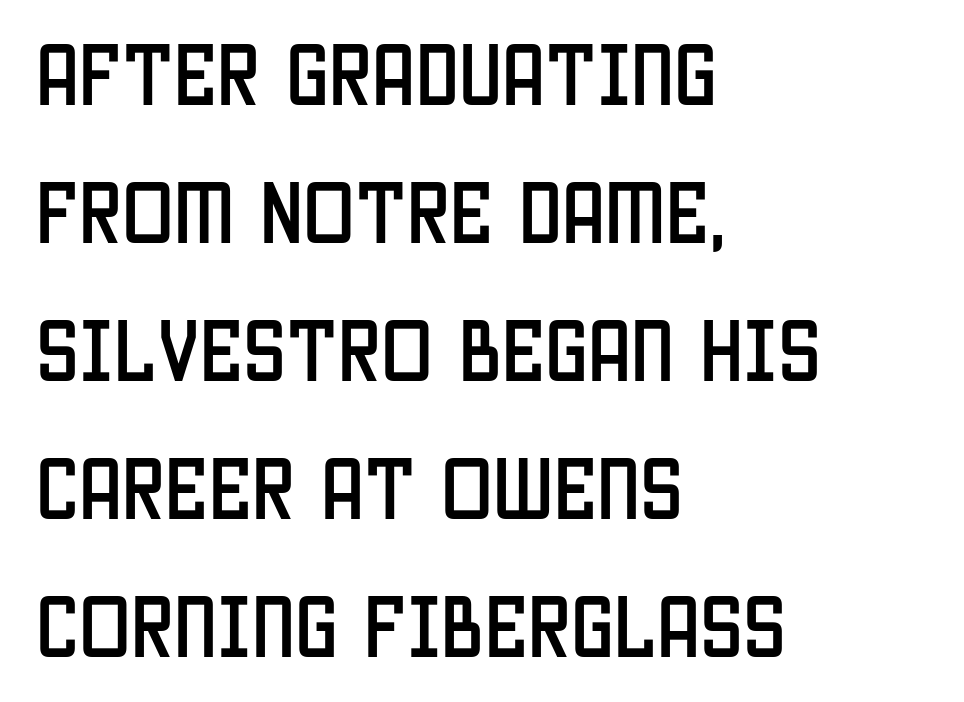
{"serif": "no", "italic": "no", "width": "condensed", "stroke_contrast": "low", "x_height": "large", "monospaced": "no", "underline": "no", "align": "left", "line_spacing": "loose", "line_spacing_ratio": 2.0, "letter_spacing": "normal", "letter_spacing_em": 0.0, "glyph_px": 69}
